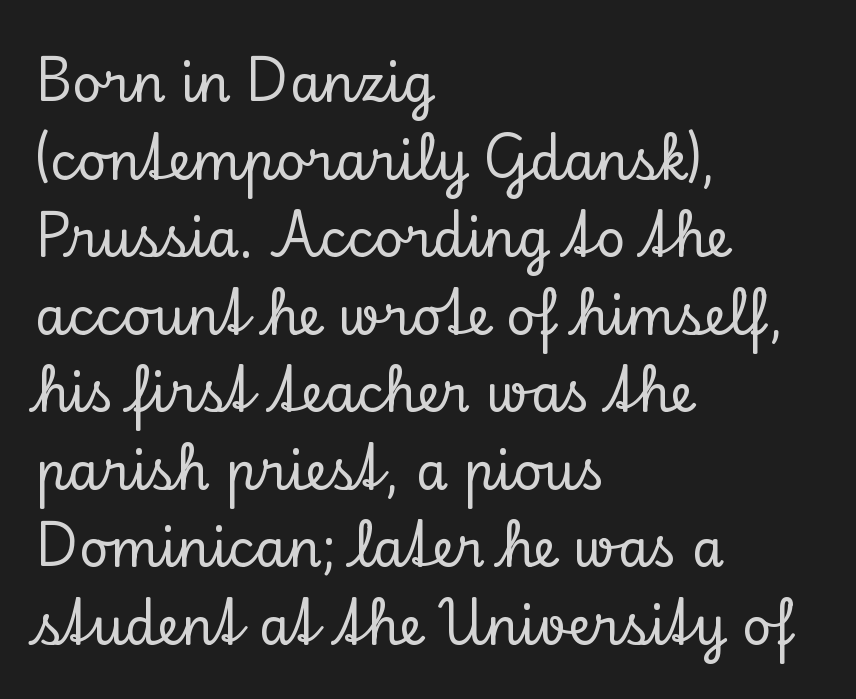
The image shows 51 px text type, upright; set left-aligned, normal line spacing (1.52x), normal letter spacing, not underlined; low stroke contrast and a small x-height.
